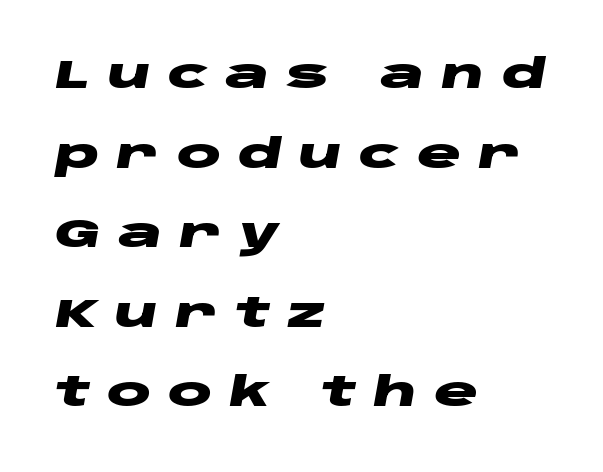
Q: Is the text bold? A: Yes.
Q: Is the text italic (slanted)? A: Yes, it leans right by about 10 degrees.
Q: Is the text underlined? A: No.
Q: How is the paragraph aligned? A: Left-aligned.
Q: Is the spacing between letters normal or unusually wide? A: Unusually wide.
Q: Is the spacing between lines tight, normal or loose? A: Loose.
Q: Width (condensed, normal, or wide)? A: Wide.
Q: Stroke contrast? A: Low.
Q: x-height? A: Large.
Q: Monospaced? A: No.
